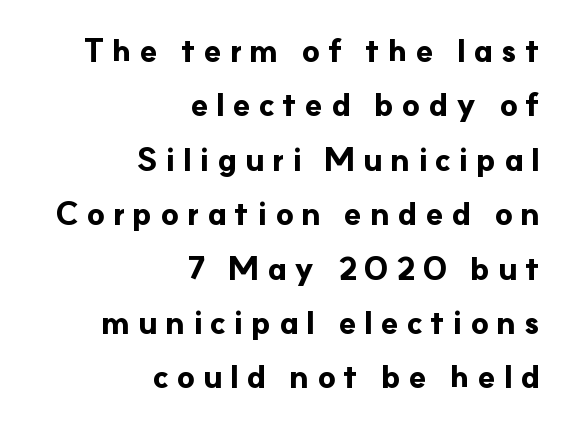
{"serif": "no", "italic": "no", "bold": "yes", "weight": "bold", "width": "normal", "stroke_contrast": "low", "x_height": "small", "monospaced": "no", "underline": "no", "align": "right", "line_spacing": "normal", "line_spacing_ratio": 1.7, "letter_spacing": "wide", "letter_spacing_em": 0.24, "glyph_px": 32}
